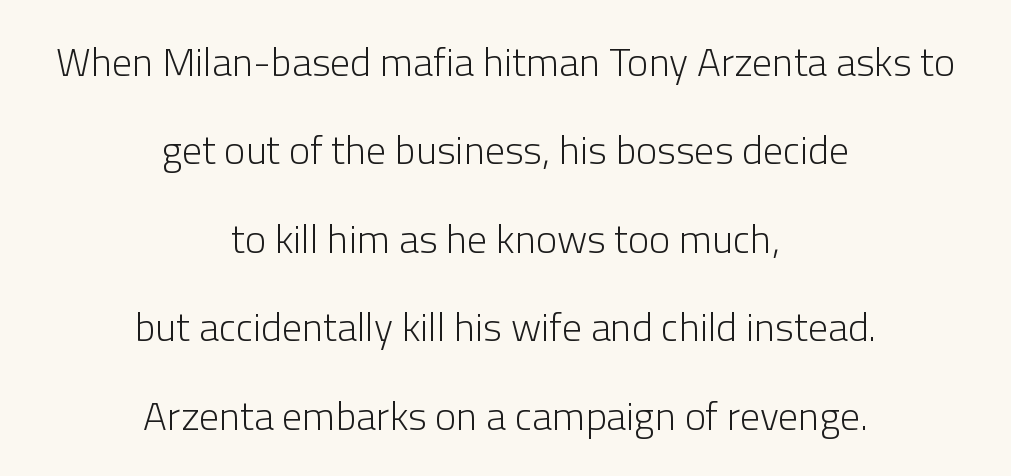
The rendering uses a large line-height, opening up the rows. Spacing between characters is what you'd get straight out of the box. Weight: in the light-to-regular range. Short and long lines alike share a common midpoint. The characters display no serif detailing; their extremities are plain.
